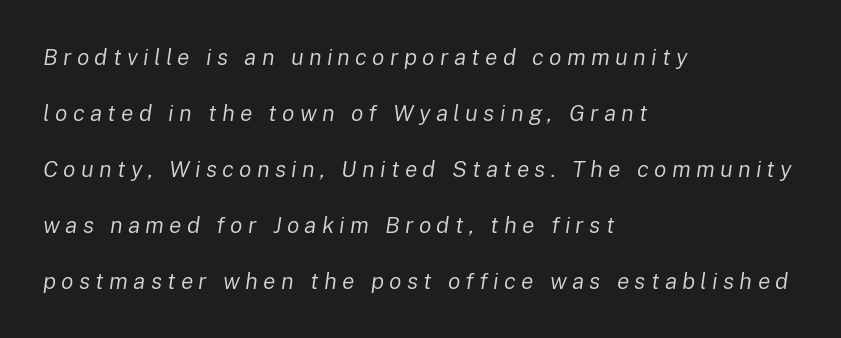
Q: Is the text bold? A: No.
Q: Is the text italic (slanted)? A: Yes, it leans right by about 8 degrees.
Q: Is the text underlined? A: No.
Q: How is the paragraph aligned? A: Left-aligned.
Q: Is the spacing between letters normal or unusually wide? A: Unusually wide.
Q: Is the spacing between lines tight, normal or loose? A: Loose.
